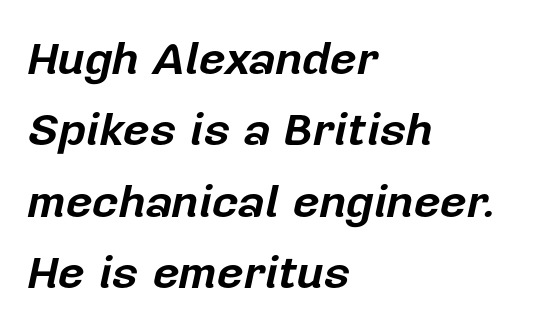
{"italic": "yes", "lean": "right", "slant_degrees": 12, "bold": "yes", "weight": "bold", "width": "normal", "stroke_contrast": "low", "x_height": "medium", "monospaced": "no", "underline": "no", "align": "left", "line_spacing": "normal", "line_spacing_ratio": 1.55, "letter_spacing": "normal", "letter_spacing_em": 0.0, "glyph_px": 46}
